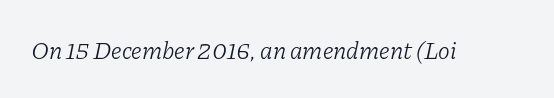
{"italic": "yes", "lean": "right", "slant_degrees": 11, "bold": "no", "underline": "no", "letter_spacing": "normal", "letter_spacing_em": 0.0, "glyph_px": 25}
